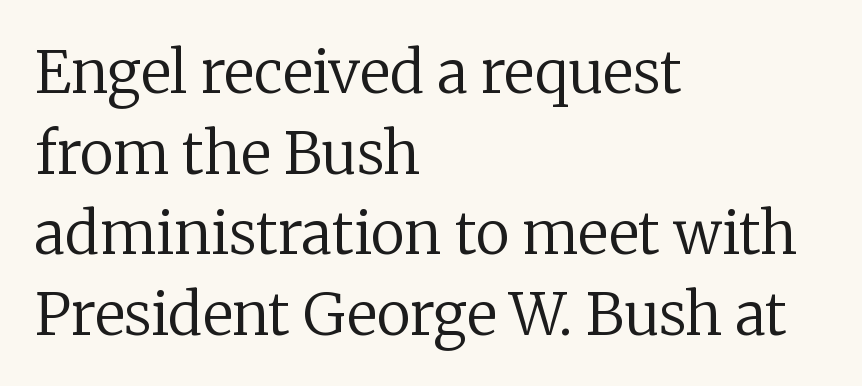
Stroke mass is kept to a normal reading level or below. Old-style or modern, the face here clearly has serifs. Line beginnings align vertically; line endings do not. Type without underlining. The vertical gap from one line to the next is medium. Looks like regular typesetting: each glyph gets only the width it needs.
